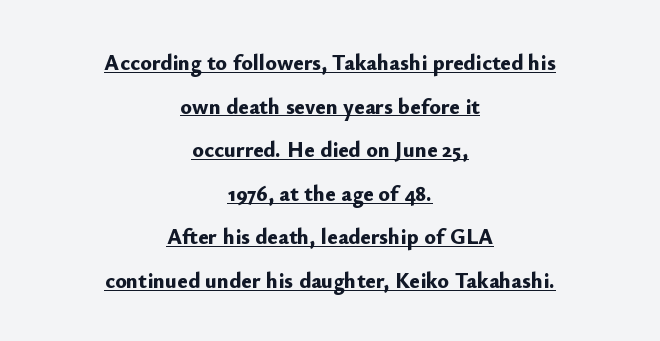
The image shows 22 px bold type, upright; set centered, loose line spacing (1.98x), normal letter spacing, underlined.
